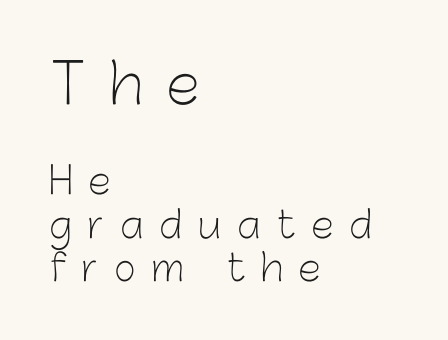
{"serif": "no", "italic": "no", "bold": "no", "weight": "light", "width": "normal", "stroke_contrast": "low", "x_height": "medium", "monospaced": "no", "underline": "no", "align": "left", "line_spacing_ratio": 1.17, "letter_spacing": "wide", "letter_spacing_em": 0.44, "larger_block": "first", "size_ratio": 1.49, "glyph_px": 55}
